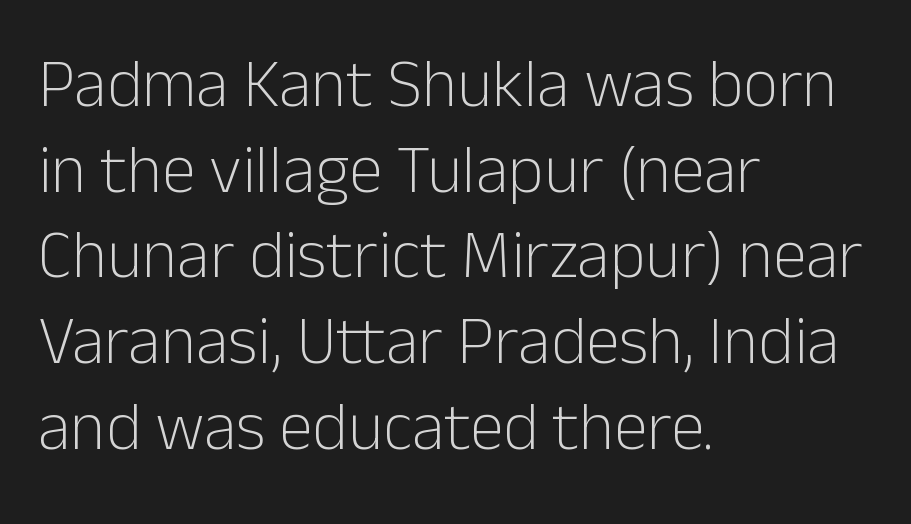
{"serif": "no", "italic": "no", "bold": "no", "weight": "light", "width": "normal", "stroke_contrast": "low", "x_height": "medium", "monospaced": "no", "underline": "no", "align": "left", "line_spacing": "normal", "line_spacing_ratio": 1.26, "letter_spacing": "normal", "letter_spacing_em": 0.0, "glyph_px": 68}
